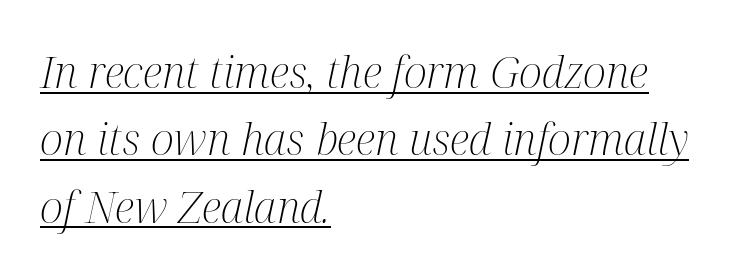
The image shows 44 px light, condensed serif type, italic (leaning right); set left-aligned, normal line spacing (1.53x), normal letter spacing, underlined; medium stroke contrast and a medium x-height.
